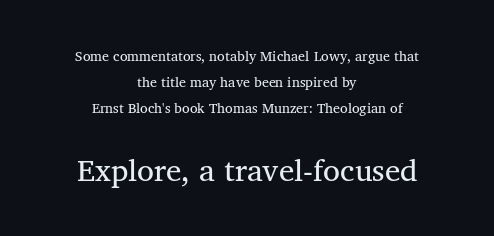
The image shows 31 px regular-weight serif type; set centered, line spacing 1.84x, normal letter spacing, not underlined; the second (bottom) block is 2.21x larger; medium stroke contrast and a medium x-height.
